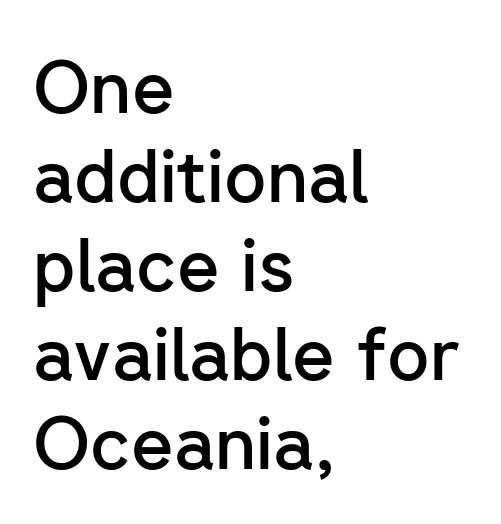
Q: Is the text bold? A: Semi-bold.
Q: Is the text italic (slanted)? A: No, it is upright.
Q: Is the typeface a serif or a sans-serif typeface? A: Sans-serif.
Q: Is the text underlined? A: No.
Q: How is the paragraph aligned? A: Left-aligned.
Q: Is the spacing between letters normal or unusually wide? A: Normal.
Q: Width (condensed, normal, or wide)? A: Normal.
Q: Stroke contrast? A: Low.
Q: x-height? A: Medium.
Q: Monospaced? A: No.
